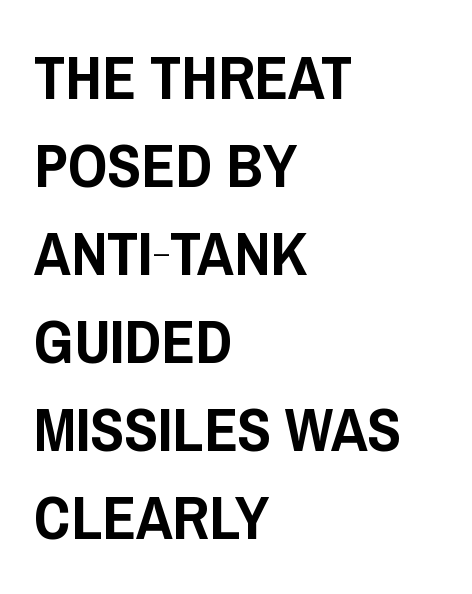
The image shows 62 px condensed sans-serif type, upright; set left-aligned, normal line spacing (1.42x), normal letter spacing, not underlined; low stroke contrast and a large x-height.
